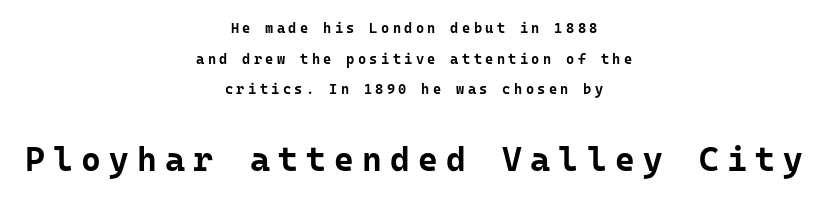
{"serif": "no", "italic": "no", "bold": "yes", "weight": "bold", "width": "normal", "stroke_contrast": "low", "x_height": "medium", "underline": "no", "align": "center", "line_spacing": "loose", "line_spacing_ratio": 2.18, "letter_spacing": "wide", "letter_spacing_em": 0.24, "larger_block": "second", "size_ratio": 2.43, "glyph_px": 34}
